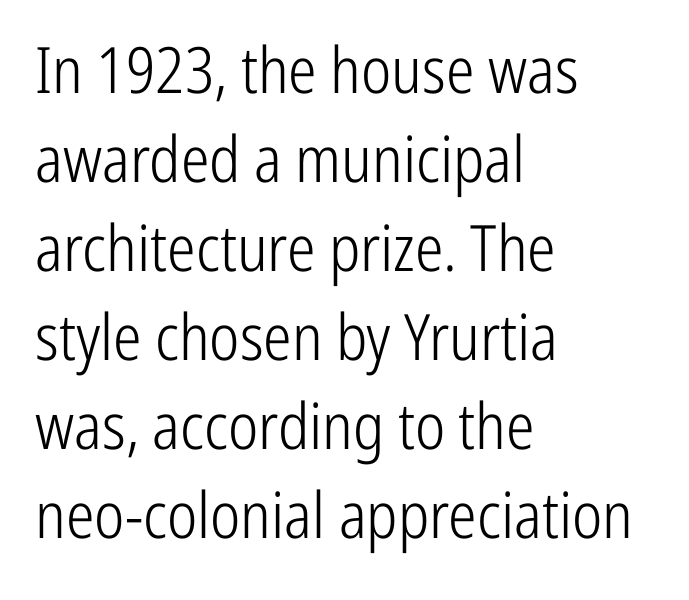
Q: Is the text bold? A: No.
Q: Is the text italic (slanted)? A: No, it is upright.
Q: Is the typeface a serif or a sans-serif typeface? A: Sans-serif.
Q: Is the text underlined? A: No.
Q: How is the paragraph aligned? A: Left-aligned.
Q: Is the spacing between letters normal or unusually wide? A: Normal.
Q: Is the spacing between lines tight, normal or loose? A: Normal.
Q: Width (condensed, normal, or wide)? A: Condensed.
Q: Stroke contrast? A: Low.
Q: x-height? A: Medium.
Q: Monospaced? A: No.
